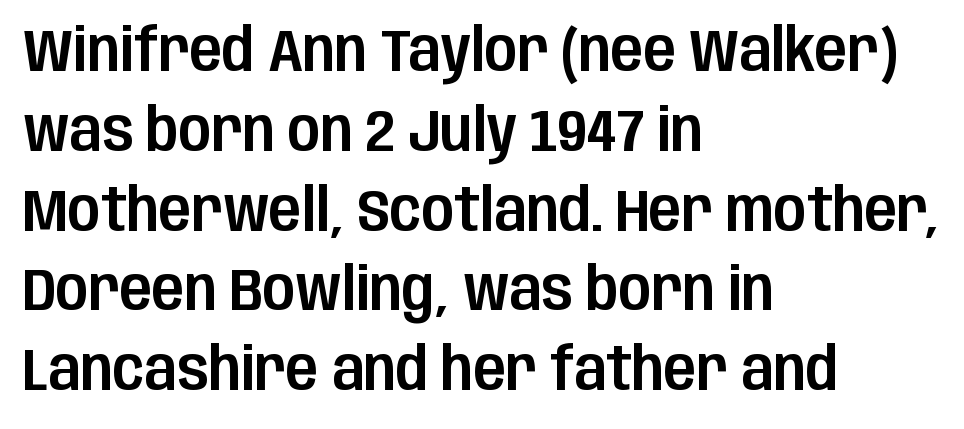
The image shows 60 px condensed sans-serif type, upright; set left-aligned, normal line spacing (1.33x), normal letter spacing, not underlined; low stroke contrast and a large x-height.
